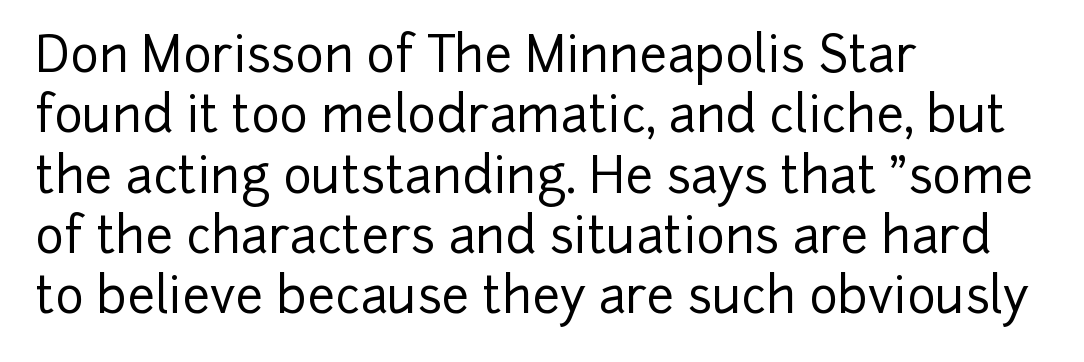
Q: Is the text italic (slanted)? A: No, it is upright.
Q: Is the typeface a serif or a sans-serif typeface? A: Sans-serif.
Q: Is the text underlined? A: No.
Q: How is the paragraph aligned? A: Left-aligned.
Q: Is the spacing between letters normal or unusually wide? A: Normal.
Q: Width (condensed, normal, or wide)? A: Normal.
Q: Stroke contrast? A: Low.
Q: x-height? A: Medium.
Q: Monospaced? A: No.
